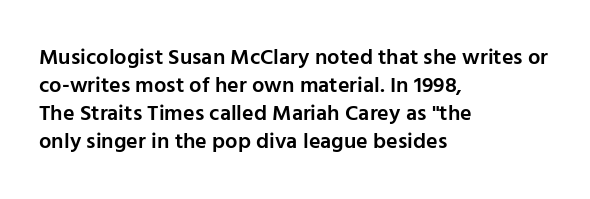
{"italic": "no", "bold": "semi", "underline": "no", "align": "left", "line_spacing": "normal", "line_spacing_ratio": 1.27, "letter_spacing": "normal", "letter_spacing_em": 0.0, "glyph_px": 22}
